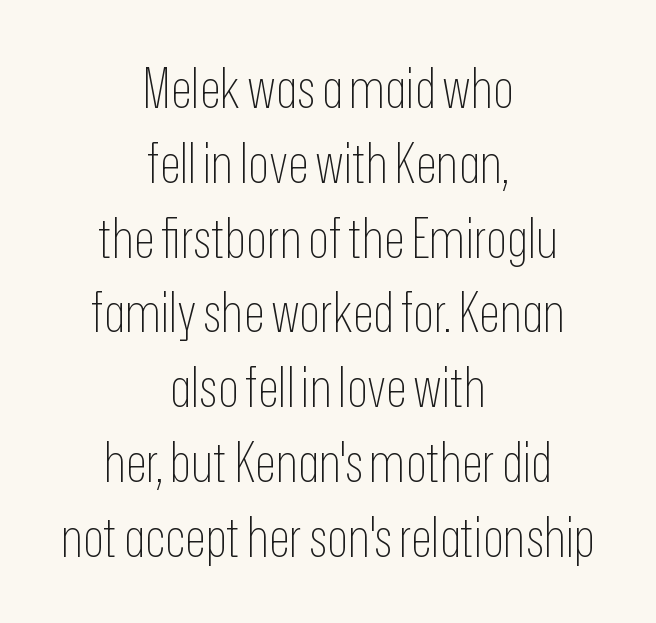
The image shows 55 px thin, condensed sans-serif type, upright; set centered, normal line spacing (1.36x), normal letter spacing, not underlined; low stroke contrast and a medium x-height.
